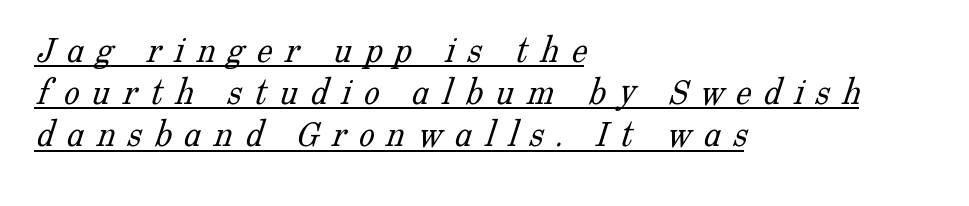
Q: Is the text bold? A: No.
Q: Is the typeface a serif or a sans-serif typeface? A: Serif.
Q: Is the text underlined? A: Yes.
Q: How is the paragraph aligned? A: Left-aligned.
Q: Is the spacing between letters normal or unusually wide? A: Unusually wide.
Q: Is the spacing between lines tight, normal or loose? A: Tight.
Q: Width (condensed, normal, or wide)? A: Normal.
Q: Stroke contrast? A: Low.
Q: x-height? A: Medium.
Q: Monospaced? A: No.
